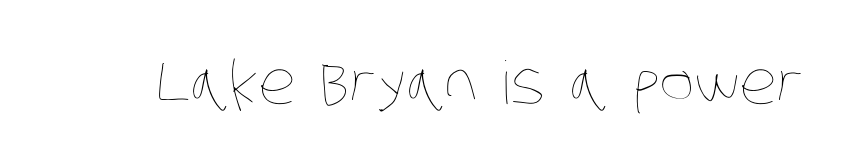
The image shows 59 px thin, condensed type; set normal letter spacing, not underlined; low stroke contrast and a large x-height.
